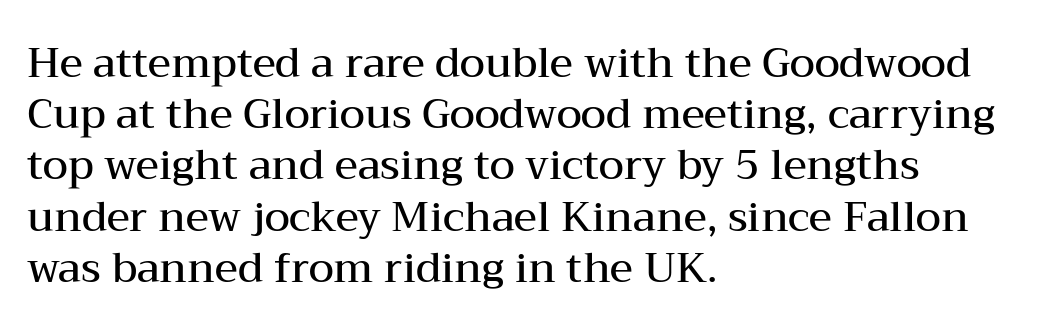
{"serif": "yes", "italic": "no", "bold": "semi", "weight": "semibold", "width": "wide", "stroke_contrast": "medium", "x_height": "medium", "monospaced": "no", "underline": "no", "align": "left", "line_spacing": "normal", "line_spacing_ratio": 1.25, "letter_spacing": "normal", "letter_spacing_em": 0.0, "glyph_px": 41}
